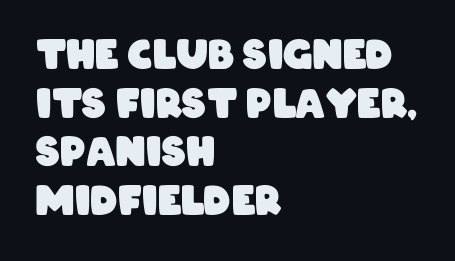
Q: Is the text bold? A: Yes.
Q: Is the typeface a serif or a sans-serif typeface? A: Sans-serif.
Q: Is the text underlined? A: No.
Q: How is the paragraph aligned? A: Left-aligned.
Q: Is the spacing between letters normal or unusually wide? A: Normal.
Q: Is the spacing between lines tight, normal or loose? A: Normal.
Q: Width (condensed, normal, or wide)? A: Condensed.
Q: Stroke contrast? A: Low.
Q: x-height? A: Large.
Q: Monospaced? A: No.
